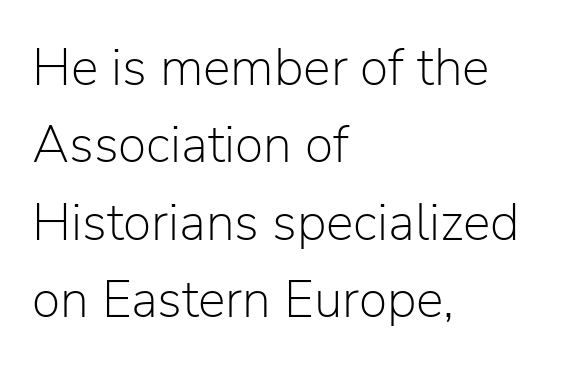
{"serif": "no", "italic": "no", "bold": "no", "weight": "light", "width": "normal", "stroke_contrast": "low", "x_height": "medium", "monospaced": "no", "underline": "no", "align": "left", "line_spacing": "normal", "line_spacing_ratio": 1.49, "letter_spacing": "normal", "letter_spacing_em": 0.0, "glyph_px": 52}
